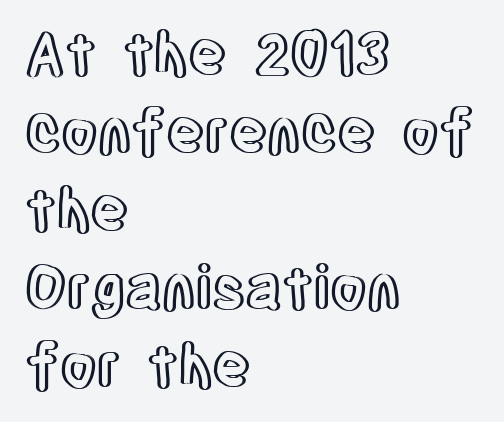
The image shows 59 px condensed type, upright; set left-aligned, normal line spacing (1.32x), normal letter spacing, not underlined; a large x-height.
